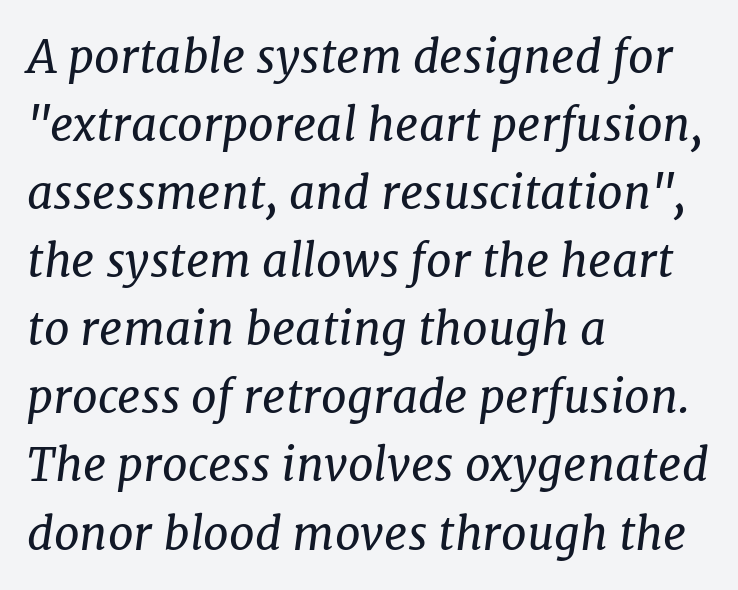
This sample uses plain, unmodified letter spacing. Is this a fixed-width face? No — the glyphs have proportional, varying widths. The typesetter chose a ragged-right arrangement here. A typesetter would label this face a serif. Compared with ordinary roman type, these characters are visibly tilted. Anything drawn beneath the words? Only blank space.
